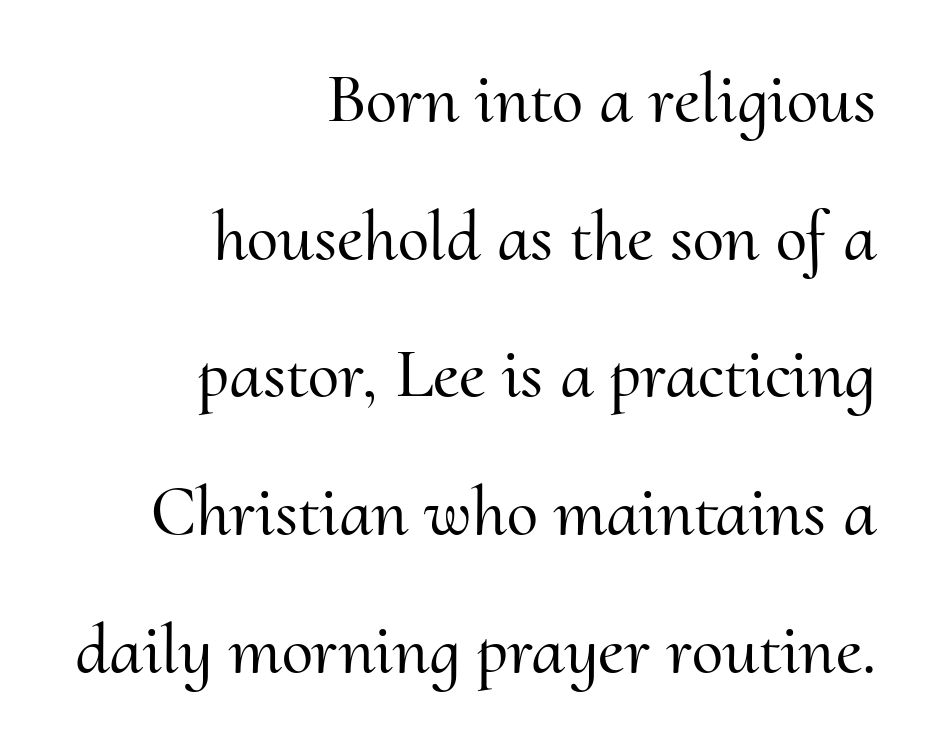
Spacing verdict: proportional, widths tailored to each character. Loosely led — the rows are spread out. Little horizontal feet cap the strokes, marking this as serif type. Between one letter and the next there's only the usual sliver of space. The type sits square on the baseline with zero lean.
